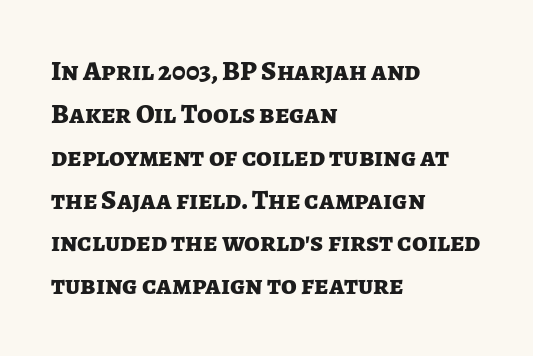
The image shows 28 px bold sans-serif type, upright; set left-aligned, normal line spacing (1.53x), normal letter spacing, not underlined; low stroke contrast and a medium x-height.
